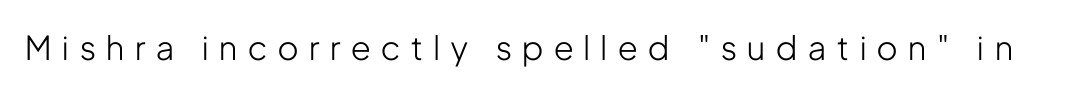
The letters look calm and open, with moderate or lighter stems. Posture: straight, roman, zero tilt. Rule under the text: the space is simply empty. Serifs: no, the terminals of the letterforms are clean.
